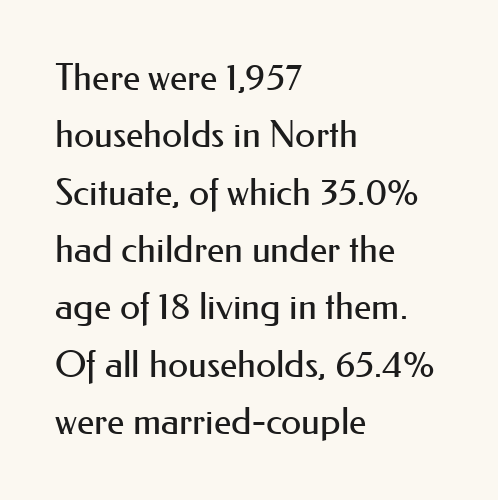
Q: Is the text bold? A: No.
Q: Is the text italic (slanted)? A: No, it is upright.
Q: Is the typeface a serif or a sans-serif typeface? A: Sans-serif.
Q: Is the text underlined? A: No.
Q: How is the paragraph aligned? A: Left-aligned.
Q: Is the spacing between letters normal or unusually wide? A: Normal.
Q: Is the spacing between lines tight, normal or loose? A: Normal.
Q: Width (condensed, normal, or wide)? A: Normal.
Q: Stroke contrast? A: Medium.
Q: x-height? A: Small.
Q: Monospaced? A: No.
